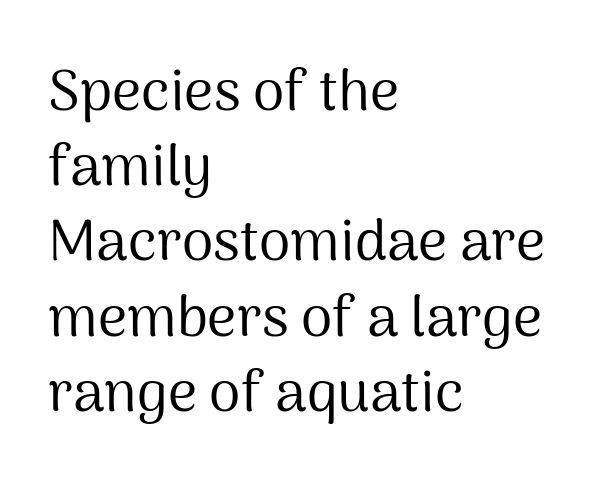
{"serif": "no", "italic": "no", "bold": "no", "weight": "regular", "width": "normal", "stroke_contrast": "medium", "x_height": "medium", "monospaced": "no", "underline": "no", "align": "left", "line_spacing": "normal", "line_spacing_ratio": 1.32, "letter_spacing": "normal", "letter_spacing_em": 0.0, "glyph_px": 57}
